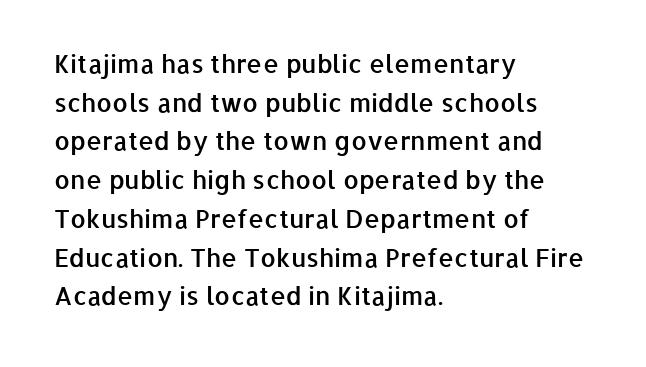
{"italic": "no", "bold": "semi", "underline": "no", "align": "left", "line_spacing": "normal", "line_spacing_ratio": 1.55, "letter_spacing": "normal", "letter_spacing_em": 0.0, "glyph_px": 25}
